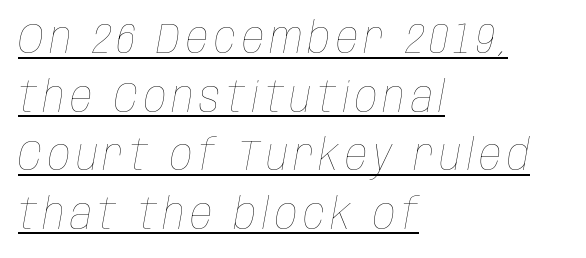
Reading down the block, your eye returns to a fixed left position each line. Has an underline been added? It has. The letterforms sit at book weight or below. Looks like regular typesetting: each glyph gets only the width it needs. The typography opts for an oblique posture over an upright one.
